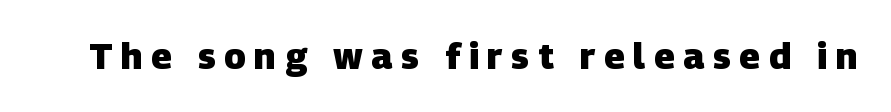
{"serif": "no", "bold": "yes", "weight": "heavy", "width": "normal", "stroke_contrast": "low", "x_height": "large", "monospaced": "no", "underline": "no", "letter_spacing": "wide", "letter_spacing_em": 0.24, "glyph_px": 36}
